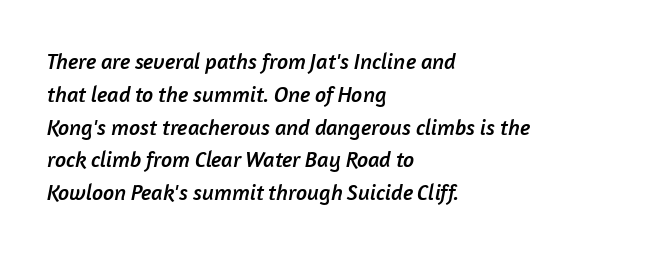
No word sits above an underline. The lines sit at an ordinary, default distance from one another. Is the letter spacing exaggerated? No — it looks like the ordinary default. Caption: multi-line text, flush left, ragged right.
